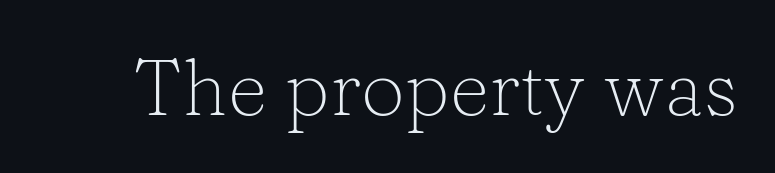
The image shows 78 px light serif type, upright; set normal letter spacing, not underlined; low stroke contrast and a medium x-height.
